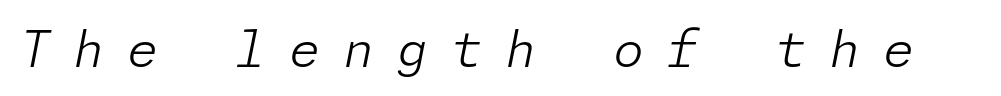
{"italic": "yes", "lean": "right", "slant_degrees": 11, "bold": "no", "weight": "light", "width": "normal", "stroke_contrast": "low", "x_height": "medium", "underline": "no", "letter_spacing": "wide", "letter_spacing_em": 0.46, "glyph_px": 50}
